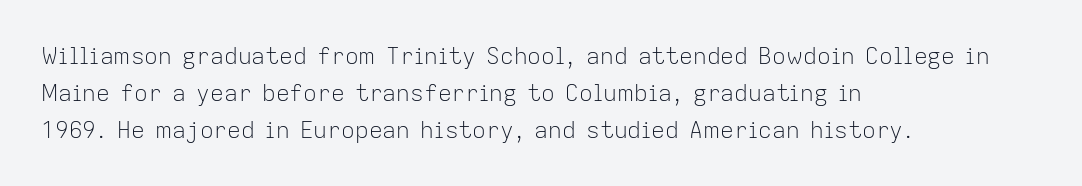
The rendering uses a moderate line-height, typical for paragraphs. The cut favours lightness, reaching ordinary text weight at its darkest. This is roman type, the default non-slanted kind. A student would call this left alignment; a typographer would say flush left, rag right. Honestly, there is no underline to notice here at all. The letterforms sit shoulder to shoulder at normal distance.
